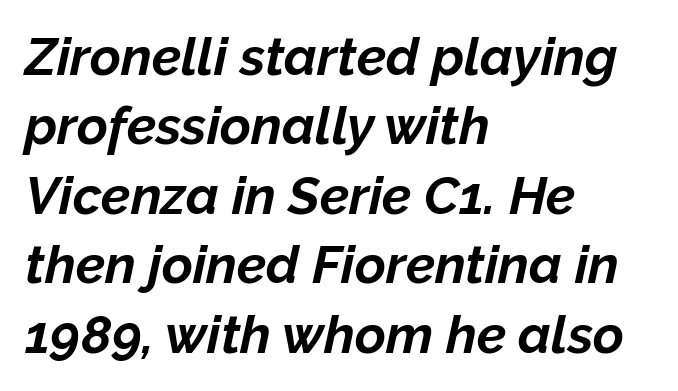
Q: Is the text bold? A: Yes.
Q: Is the text italic (slanted)? A: Yes, it leans right by about 12 degrees.
Q: Is the text underlined? A: No.
Q: How is the paragraph aligned? A: Left-aligned.
Q: Is the spacing between letters normal or unusually wide? A: Normal.
Q: Is the spacing between lines tight, normal or loose? A: Normal.
Q: Width (condensed, normal, or wide)? A: Normal.
Q: Stroke contrast? A: Low.
Q: x-height? A: Medium.
Q: Monospaced? A: No.
